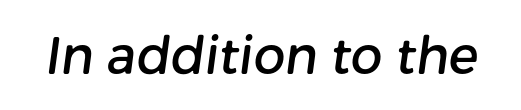
Here the designer chose a conventional face with non-uniform glyph widths. Type style note: lacks serifs. The strip under each line holds only bare page. Students, note that the glyphs here touch the page at normal intervals.
